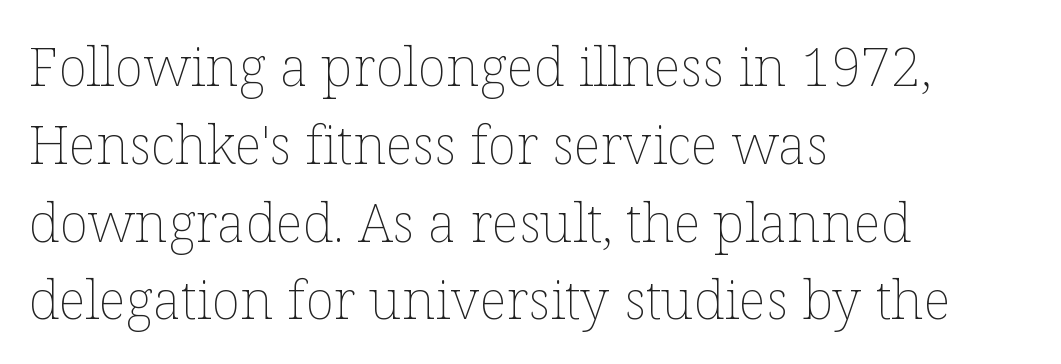
The image shows 54 px thin type, upright; set left-aligned, normal line spacing (1.44x), normal letter spacing, not underlined; low stroke contrast and a medium x-height.
